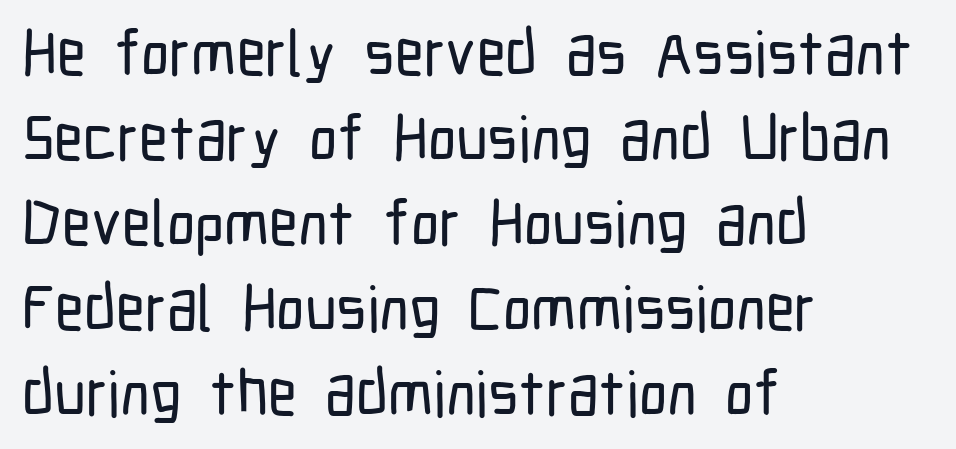
Q: Is the text italic (slanted)? A: No, it is upright.
Q: Is the typeface a serif or a sans-serif typeface? A: Sans-serif.
Q: Is the text underlined? A: No.
Q: How is the paragraph aligned? A: Left-aligned.
Q: Is the spacing between letters normal or unusually wide? A: Normal.
Q: Is the spacing between lines tight, normal or loose? A: Normal.
Q: Width (condensed, normal, or wide)? A: Condensed.
Q: Stroke contrast? A: Low.
Q: x-height? A: Medium.
Q: Monospaced? A: No.
